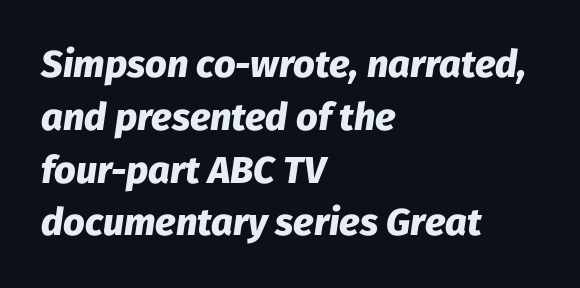
{"italic": "yes", "lean": "right", "slant_degrees": 8, "bold": "yes", "weight": "heavy", "width": "normal", "stroke_contrast": "low", "x_height": "medium", "monospaced": "no", "underline": "no", "align": "left", "line_spacing": "normal", "line_spacing_ratio": 1.39, "letter_spacing": "normal", "letter_spacing_em": 0.0, "glyph_px": 38}
